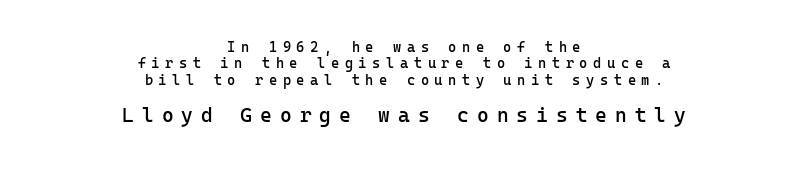
{"italic": "no", "bold": "semi", "underline": "no", "align": "center", "line_spacing_ratio": 1.17, "letter_spacing": "wide", "letter_spacing_em": 0.4, "larger_block": "second", "size_ratio": 1.43, "glyph_px": 20}
